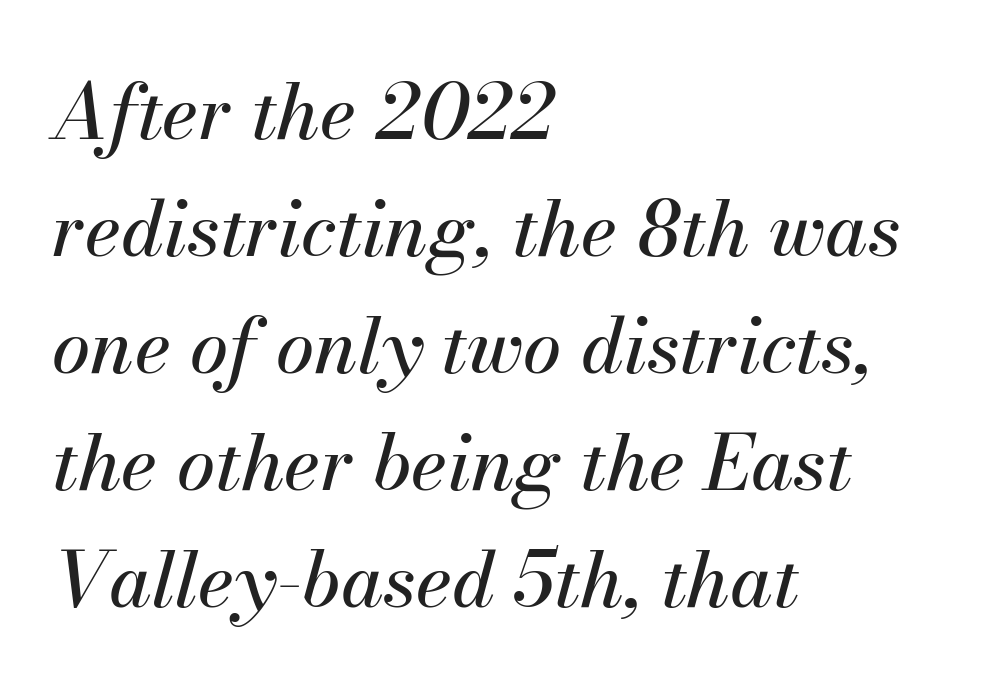
Q: Is the text italic (slanted)? A: Yes, it leans right by about 13 degrees.
Q: Is the text underlined? A: No.
Q: How is the paragraph aligned? A: Left-aligned.
Q: Is the spacing between letters normal or unusually wide? A: Normal.
Q: Is the spacing between lines tight, normal or loose? A: Normal.
Q: Width (condensed, normal, or wide)? A: Normal.
Q: Stroke contrast? A: Medium.
Q: x-height? A: Small.
Q: Monospaced? A: No.
